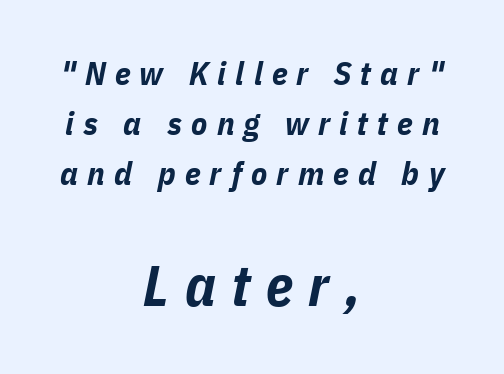
The image shows 57 px bold, condensed type, italic (leaning right); set centered, normal line spacing (1.52x), unusually wide letter spacing (+0.28 em), not underlined; the second (bottom) block is 1.73x larger; low stroke contrast and a medium x-height.
